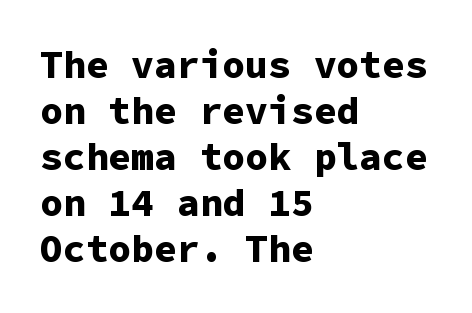
The image shows 38 px bold sans-serif type, upright, monospaced; set left-aligned, line spacing 1.21x, normal letter spacing, not underlined; low stroke contrast and a medium x-height.
